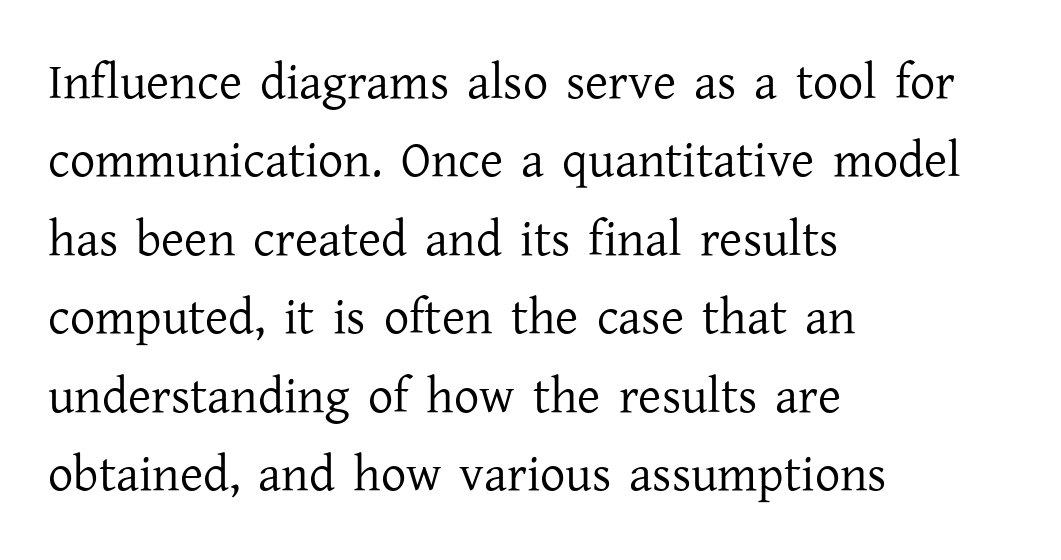
Q: Is the text bold? A: No.
Q: Is the text italic (slanted)? A: No, it is upright.
Q: Is the typeface a serif or a sans-serif typeface? A: Serif.
Q: Is the text underlined? A: No.
Q: How is the paragraph aligned? A: Left-aligned.
Q: Is the spacing between letters normal or unusually wide? A: Normal.
Q: Is the spacing between lines tight, normal or loose? A: Normal.
Q: Width (condensed, normal, or wide)? A: Normal.
Q: Stroke contrast? A: Low.
Q: x-height? A: Medium.
Q: Monospaced? A: No.
